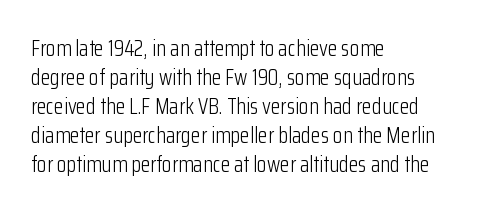
The image shows 22 px text type, upright; set left-aligned, normal line spacing (1.32x), normal letter spacing, not underlined.
